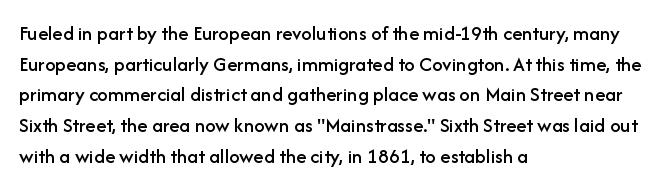
Q: Is the text italic (slanted)? A: No, it is upright.
Q: Is the text underlined? A: No.
Q: How is the paragraph aligned? A: Left-aligned.
Q: Is the spacing between letters normal or unusually wide? A: Normal.
Q: Is the spacing between lines tight, normal or loose? A: Normal.
